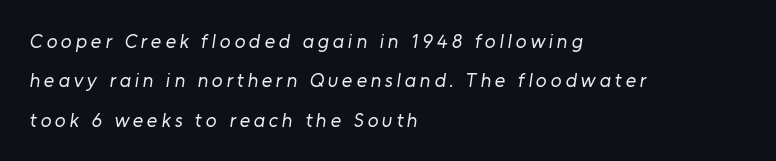
The image shows 20 px text type; set left-aligned, loose line spacing (1.97x), not underlined.
